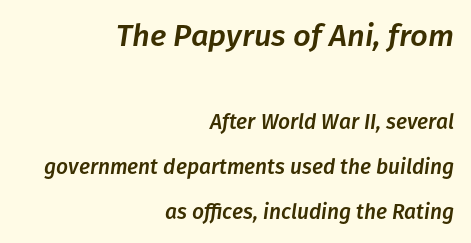
Words appear dense and cohesive because spacing is normal. Varying glyph widths throughout — classic text-font behaviour. Line spacing here is loose. Line ends are locked; line starts wander. If you squint, the top block still reads clearly — it's the larger of the two. Posture: slanted.
